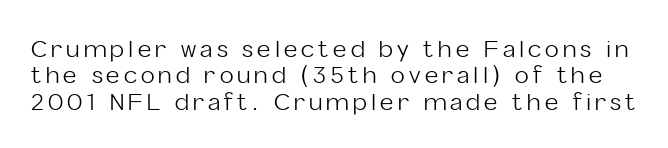
Nothing heavy about these letters — not bold at all. Notice how descenders almost collide with the ascenders below — that's tight leading. The specimen omits any rule beneath the text block's lines. Upright lettering throughout.
